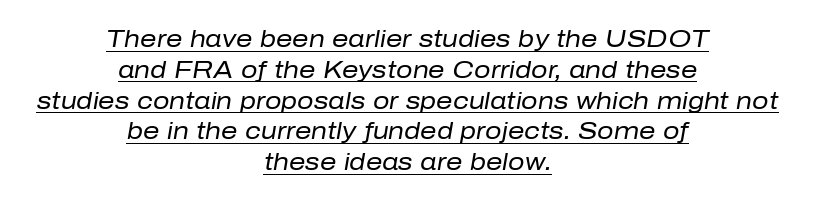
{"italic": "yes", "lean": "right", "slant_degrees": 10, "bold": "no", "underline": "yes", "align": "center", "line_spacing": "normal", "line_spacing_ratio": 1.34, "letter_spacing": "normal", "letter_spacing_em": 0.0, "glyph_px": 23}
